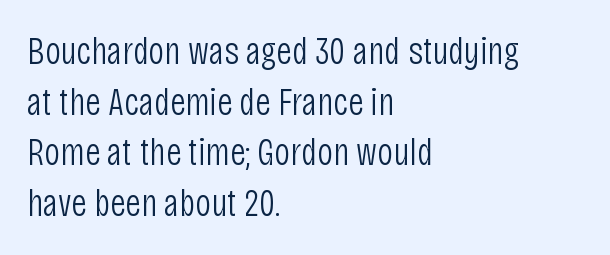
The image shows 39 px light, condensed sans-serif type, upright; set left-aligned, normal line spacing (1.3x), normal letter spacing, not underlined; low stroke contrast and a large x-height.
